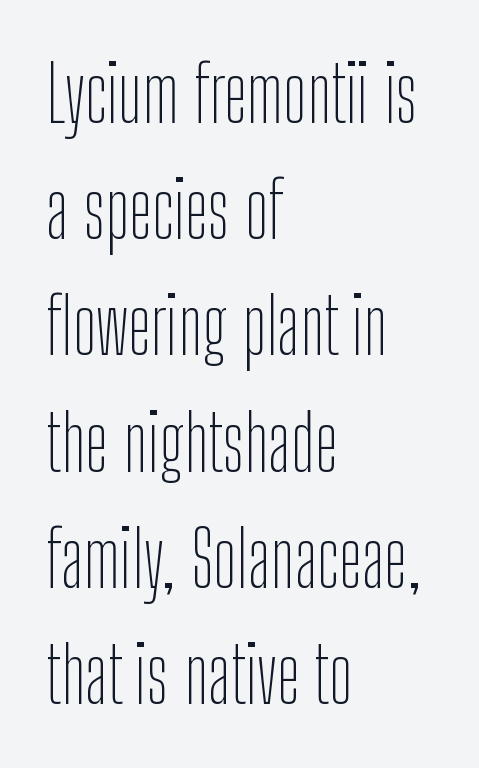
Q: Is the text bold? A: No.
Q: Is the text italic (slanted)? A: No, it is upright.
Q: Is the typeface a serif or a sans-serif typeface? A: Sans-serif.
Q: Is the text underlined? A: No.
Q: How is the paragraph aligned? A: Left-aligned.
Q: Is the spacing between letters normal or unusually wide? A: Normal.
Q: Is the spacing between lines tight, normal or loose? A: Normal.
Q: Width (condensed, normal, or wide)? A: Condensed.
Q: Stroke contrast? A: Low.
Q: x-height? A: Medium.
Q: Monospaced? A: No.
